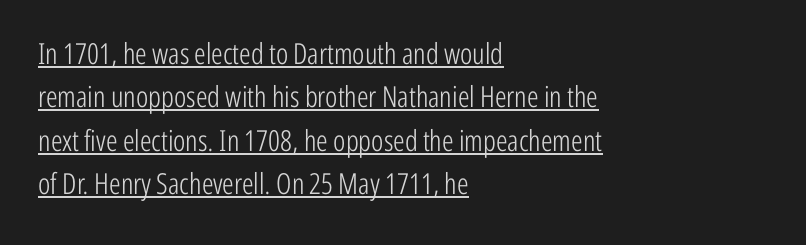
Each new line begins a customary step beneath the previous one. The face looks like a standard text weight, possibly lighter. A typesetter would label this face a sans. Students, note that the glyphs here touch the page at normal intervals.
